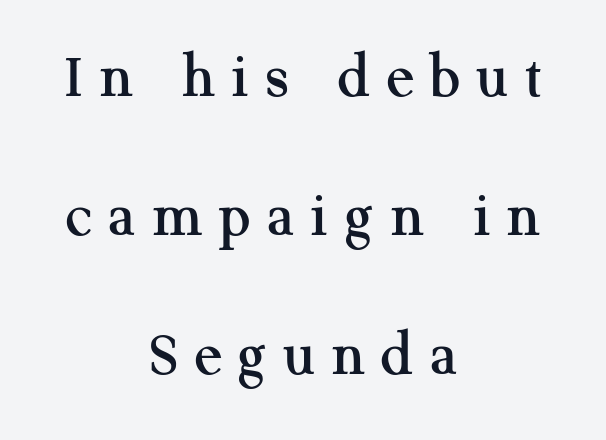
The image shows 65 px serif type, upright; set centered, loose line spacing (2.14x), unusually wide letter spacing (+0.25 em), not underlined; medium stroke contrast and a medium x-height.
